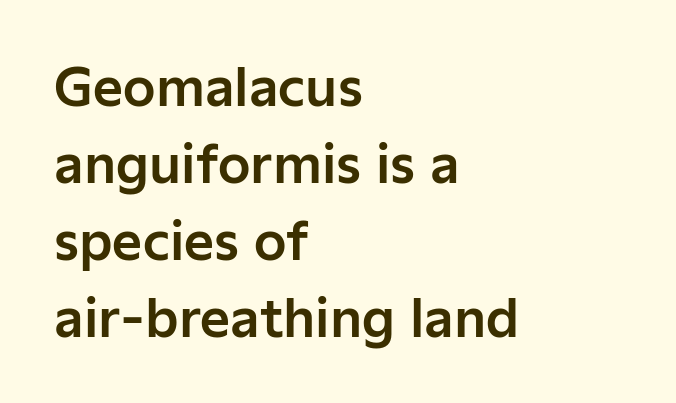
Only glyphs here, with clear space below each row. The typeface chosen for these lines omits serifs. Tall strokes in this sample are plumb rather than angled. The face used here is proportionally spaced, like ordinary book or web type. There is no visible air inserted between adjacent glyphs. Reading down the block, your eye returns to a fixed left position each line.
